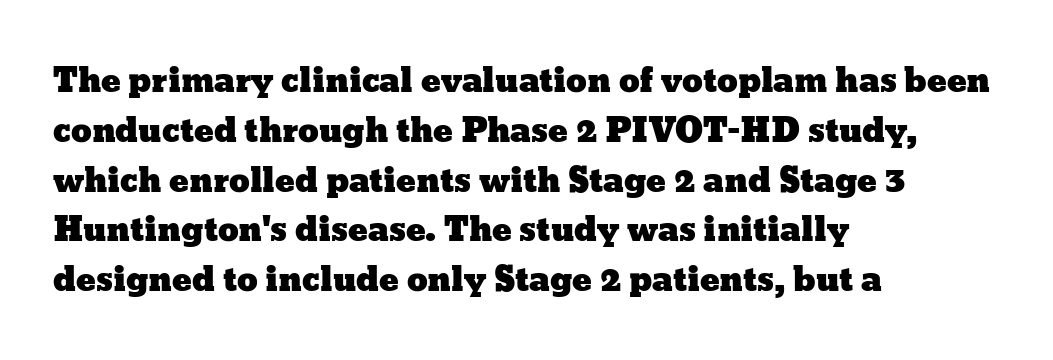
{"italic": "no", "width": "wide", "stroke_contrast": "low", "x_height": "medium", "monospaced": "no", "underline": "no", "align": "left", "line_spacing": "normal", "line_spacing_ratio": 1.51, "letter_spacing": "normal", "letter_spacing_em": 0.0, "glyph_px": 33}
